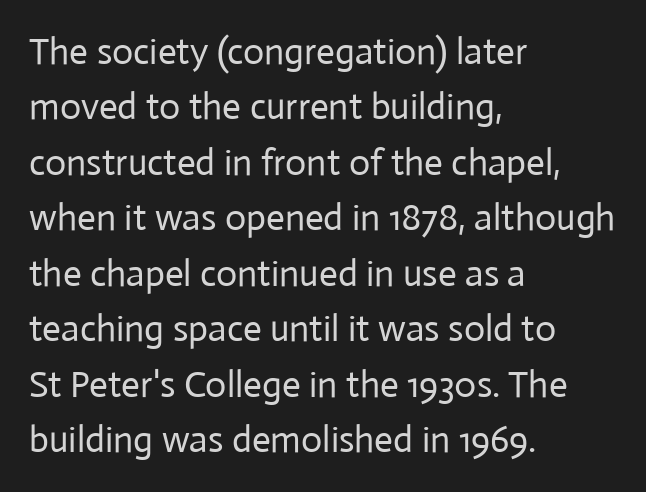
{"serif": "no", "italic": "no", "bold": "no", "weight": "regular", "width": "normal", "stroke_contrast": "low", "x_height": "medium", "monospaced": "no", "underline": "no", "align": "left", "line_spacing": "normal", "line_spacing_ratio": 1.5, "letter_spacing": "normal", "letter_spacing_em": 0.0, "glyph_px": 37}
